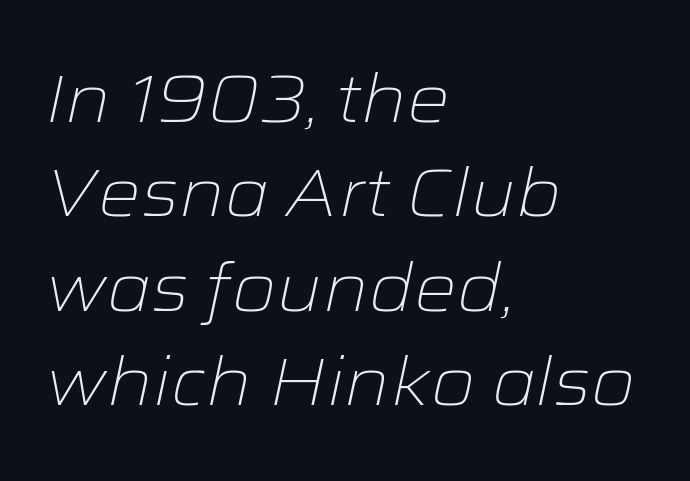
{"italic": "yes", "lean": "right", "slant_degrees": 12, "bold": "no", "weight": "light", "width": "wide", "stroke_contrast": "low", "x_height": "medium", "monospaced": "no", "underline": "no", "align": "left", "line_spacing": "normal", "line_spacing_ratio": 1.41, "letter_spacing": "normal", "letter_spacing_em": 0.0, "glyph_px": 67}
